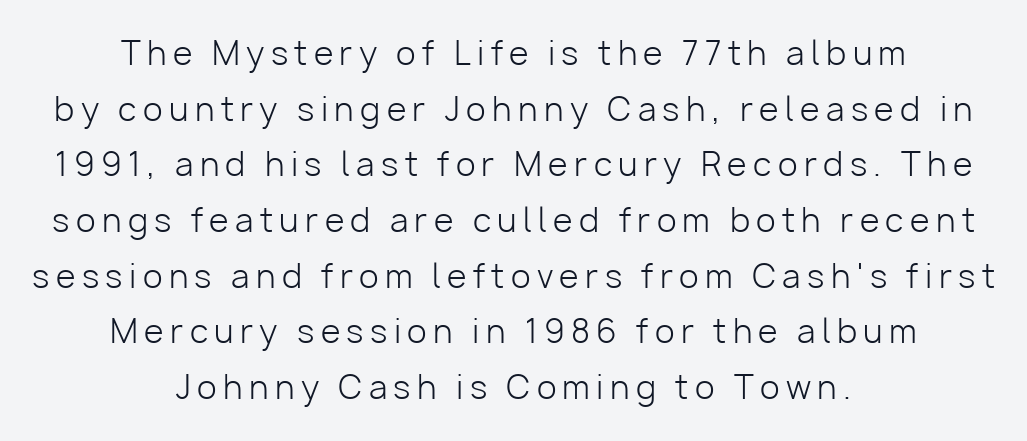
Q: Is the text bold? A: No.
Q: Is the text italic (slanted)? A: No, it is upright.
Q: Is the typeface a serif or a sans-serif typeface? A: Sans-serif.
Q: Is the text underlined? A: No.
Q: How is the paragraph aligned? A: Centered.
Q: Is the spacing between letters normal or unusually wide? A: Unusually wide.
Q: Width (condensed, normal, or wide)? A: Normal.
Q: Stroke contrast? A: Low.
Q: x-height? A: Medium.
Q: Monospaced? A: No.
